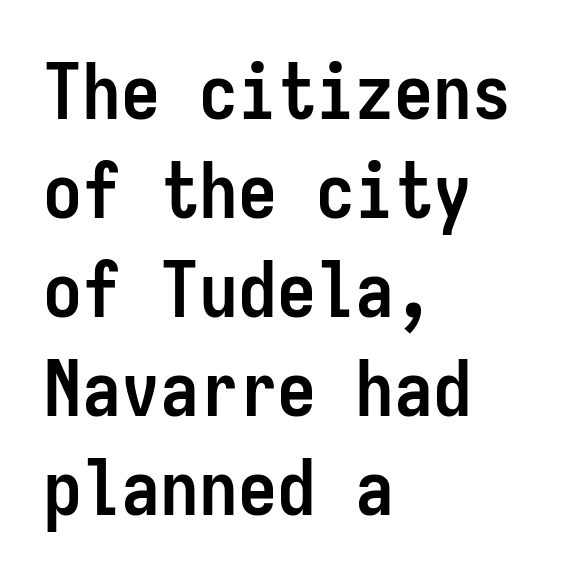
{"serif": "no", "italic": "no", "bold": "yes", "weight": "semibold", "width": "condensed", "stroke_contrast": "low", "x_height": "medium", "monospaced": "yes", "underline": "no", "align": "left", "line_spacing": "normal", "line_spacing_ratio": 1.27, "letter_spacing": "normal", "letter_spacing_em": 0.0, "glyph_px": 78}
